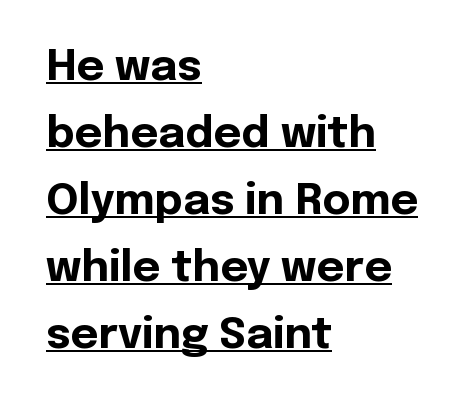
Q: Is the text bold? A: Yes.
Q: Is the text italic (slanted)? A: No, it is upright.
Q: Is the typeface a serif or a sans-serif typeface? A: Sans-serif.
Q: Is the text underlined? A: Yes.
Q: How is the paragraph aligned? A: Left-aligned.
Q: Is the spacing between letters normal or unusually wide? A: Normal.
Q: Is the spacing between lines tight, normal or loose? A: Normal.
Q: Width (condensed, normal, or wide)? A: Normal.
Q: x-height? A: Medium.
Q: Monospaced? A: No.
